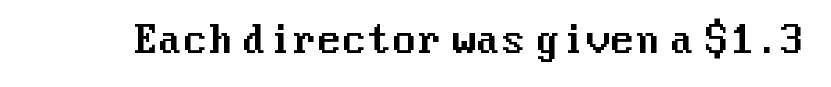
The image shows 36 px sans-serif type, upright; set normal letter spacing, not underlined; medium stroke contrast and a medium x-height.
